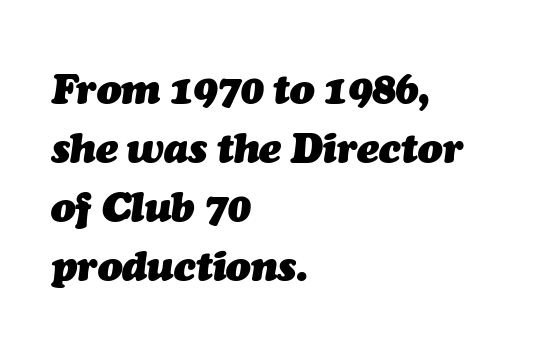
Here the glyphs are tracked normally, forming tight word shapes. The setting favours the left margin, as ordinary paragraphs usually do. Beneath every word, the page is bare. The face used here is proportionally spaced, like ordinary book or web type. The rows are spaced the way most documents space them.
